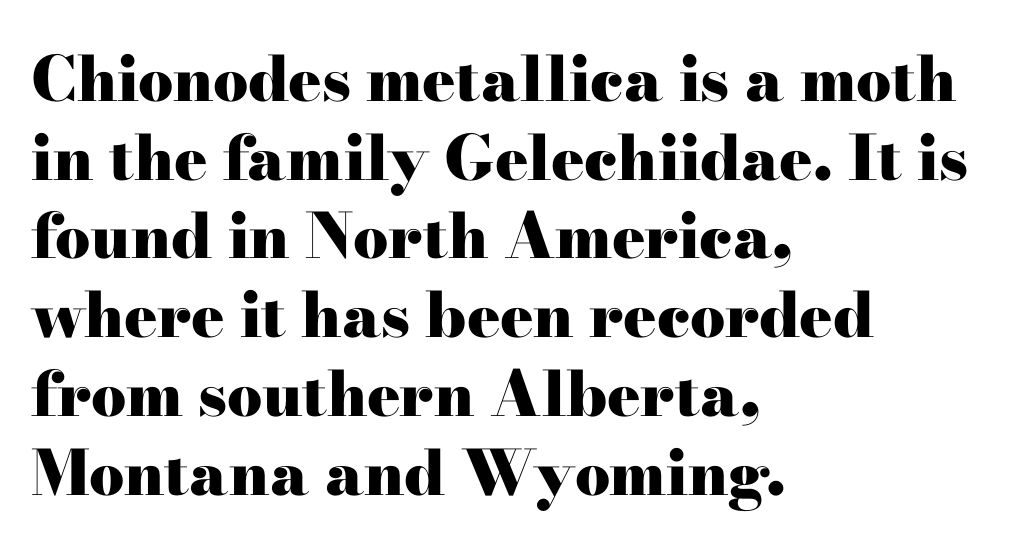
Summary of weight: heavy, a full bold. The tracking reads as untouched default to a designer's eye. Only glyphs here, with clear space below each row. Spacing verdict: proportional, widths tailored to each character.
